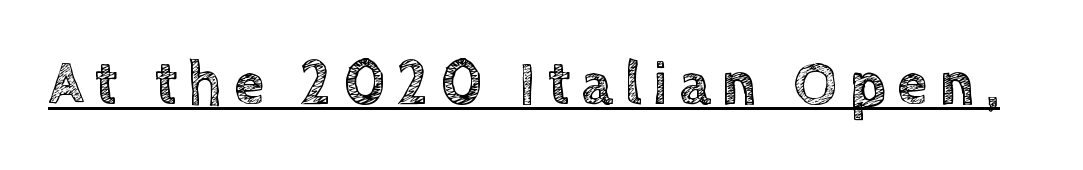
Emphasis is given by a line drawn under the lettering. Notice how the stems are strictly vertical — no italics here. Is this a fixed-width face? No — the glyphs have proportional, varying widths.
